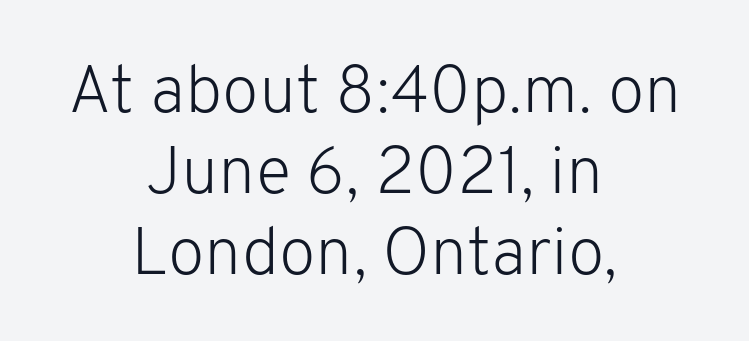
{"serif": "no", "italic": "no", "bold": "no", "weight": "light", "width": "normal", "stroke_contrast": "low", "x_height": "medium", "monospaced": "no", "underline": "no", "align": "center", "line_spacing_ratio": 1.21, "letter_spacing": "normal", "letter_spacing_em": 0.0, "glyph_px": 67}
